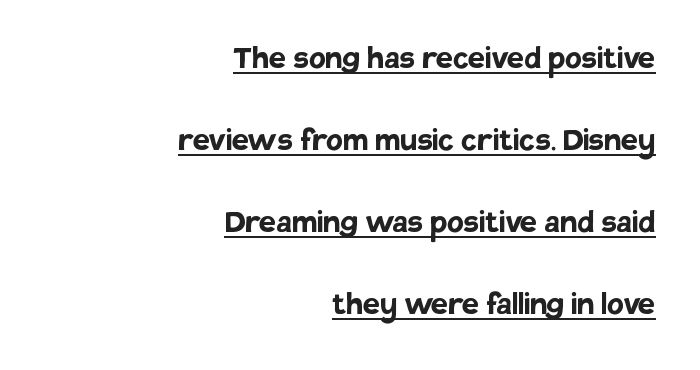
Q: Is the text bold? A: Yes.
Q: Is the text italic (slanted)? A: No, it is upright.
Q: Is the typeface a serif or a sans-serif typeface? A: Sans-serif.
Q: Is the text underlined? A: Yes.
Q: How is the paragraph aligned? A: Right-aligned.
Q: Is the spacing between letters normal or unusually wide? A: Normal.
Q: Is the spacing between lines tight, normal or loose? A: Loose.
Q: Width (condensed, normal, or wide)? A: Normal.
Q: Stroke contrast? A: Low.
Q: x-height? A: Large.
Q: Monospaced? A: No.
